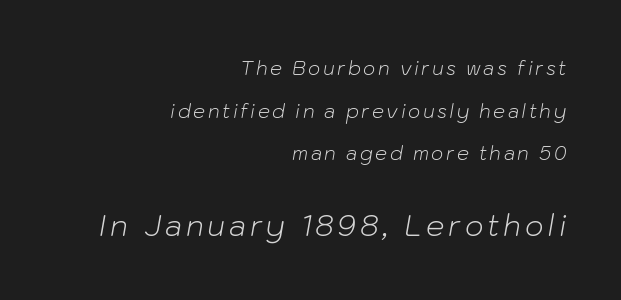
The image shows 29 px light type, italic (leaning right); set right-aligned, loose line spacing (2.25x), not underlined; the second (bottom) block is 1.53x larger; low stroke contrast and a medium x-height.
